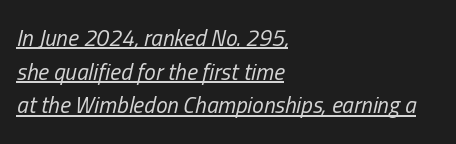
{"italic": "yes", "lean": "right", "slant_degrees": 13, "bold": "no", "underline": "yes", "align": "left", "line_spacing": "normal", "line_spacing_ratio": 1.46, "letter_spacing": "normal", "letter_spacing_em": 0.0, "glyph_px": 23}
